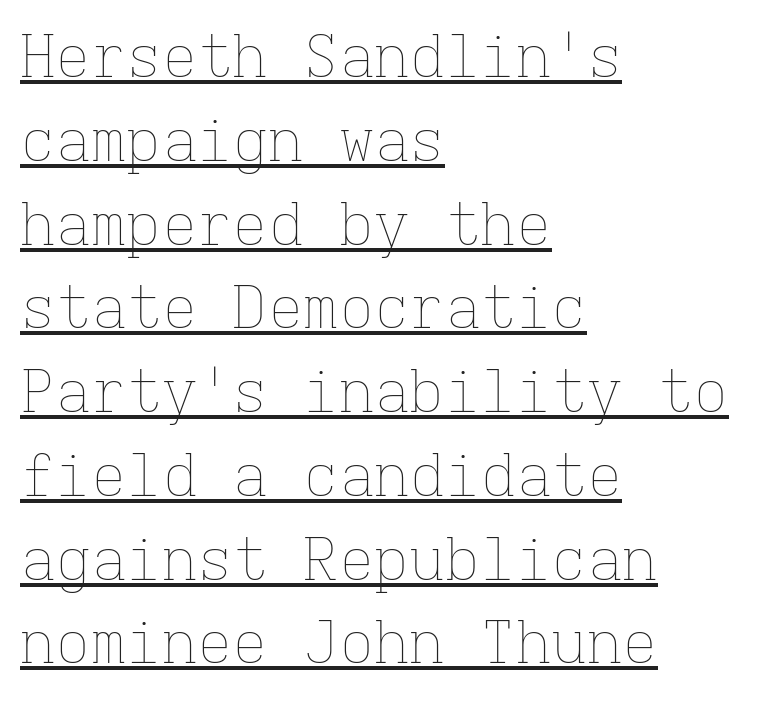
Glyph-to-glyph distance matches everyday printed text. Notice how the stems are strictly vertical — no italics here. The vertical gap from one line to the next is medium. Is this a fixed-width face? Yes — each glyph sits in an identical cell. Ink coverage per letter is moderate at most.
